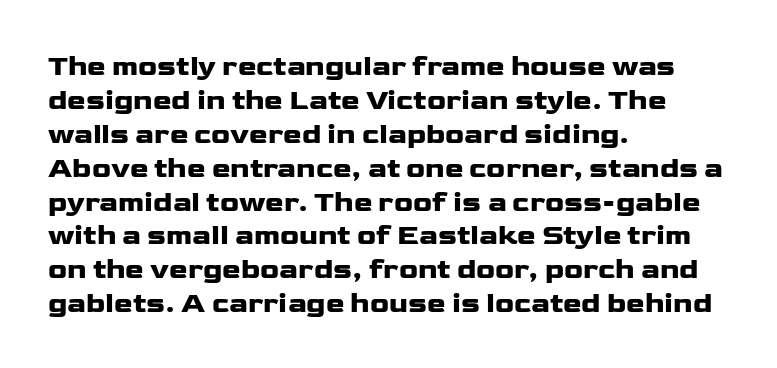
The image shows 28 px wide sans-serif type, upright; set left-aligned, line spacing 1.21x, normal letter spacing, not underlined; low stroke contrast and a medium x-height.
